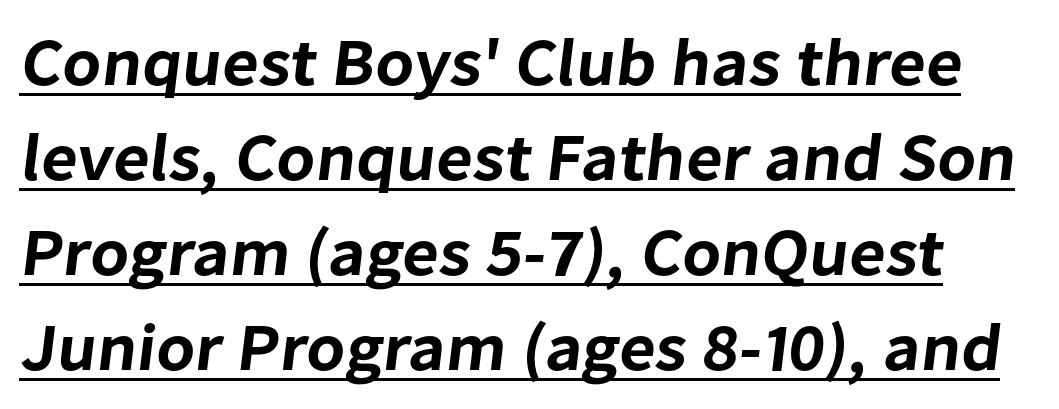
The image shows 67 px sans-serif type; set normal line spacing (1.42x), normal letter spacing, underlined; low stroke contrast and a medium x-height.
